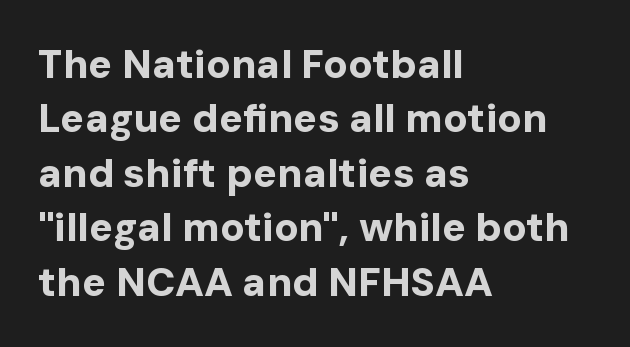
{"serif": "no", "italic": "no", "bold": "yes", "weight": "bold", "width": "normal", "stroke_contrast": "low", "x_height": "medium", "monospaced": "no", "underline": "no", "align": "left", "line_spacing": "normal", "line_spacing_ratio": 1.36, "letter_spacing": "normal", "letter_spacing_em": 0.0, "glyph_px": 40}
